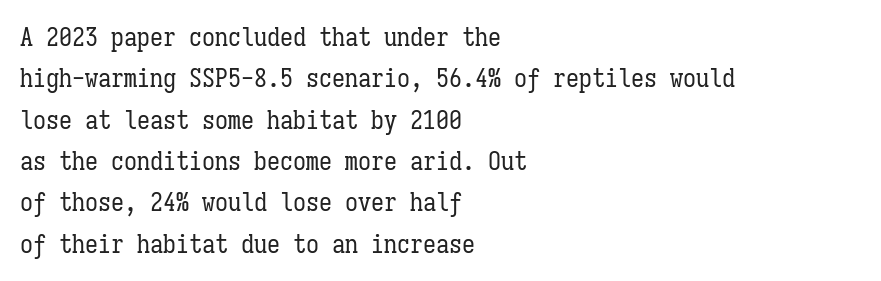
Each stroke keeps to a modest, everyday thickness or less. Whoever set this chose a conventional vertical rhythm. Caption: multi-line text, flush left, ragged right. Underlining? Definitely not there.
